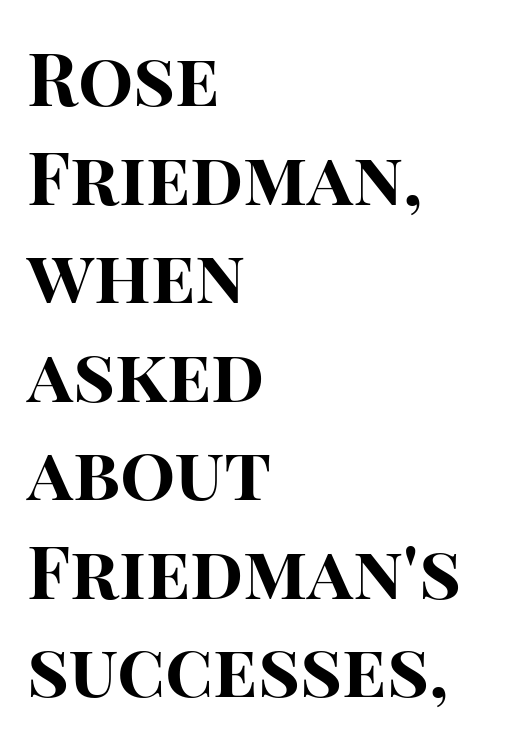
Q: Is the text bold? A: Yes.
Q: Is the text italic (slanted)? A: No, it is upright.
Q: Is the typeface a serif or a sans-serif typeface? A: Sans-serif.
Q: Is the text underlined? A: No.
Q: How is the paragraph aligned? A: Left-aligned.
Q: Is the spacing between letters normal or unusually wide? A: Normal.
Q: Is the spacing between lines tight, normal or loose? A: Normal.
Q: Width (condensed, normal, or wide)? A: Normal.
Q: Stroke contrast? A: High.
Q: x-height? A: Large.
Q: Monospaced? A: No.
